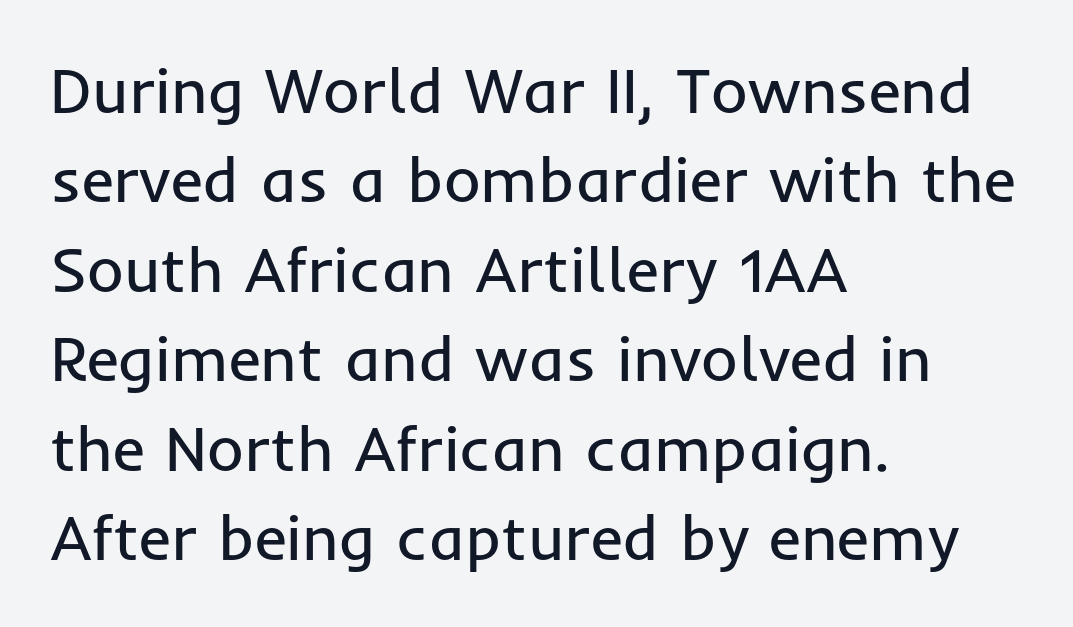
{"serif": "no", "italic": "no", "bold": "no", "weight": "regular", "width": "normal", "stroke_contrast": "low", "x_height": "medium", "monospaced": "no", "underline": "no", "align": "left", "line_spacing": "normal", "line_spacing_ratio": 1.42, "letter_spacing": "normal", "letter_spacing_em": 0.0, "glyph_px": 63}
